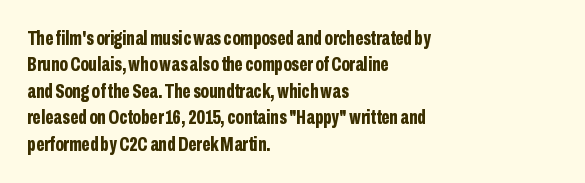
Q: Is the text bold? A: Yes.
Q: Is the text italic (slanted)? A: No, it is upright.
Q: Is the text underlined? A: No.
Q: How is the paragraph aligned? A: Left-aligned.
Q: Is the spacing between letters normal or unusually wide? A: Normal.
Q: Is the spacing between lines tight, normal or loose? A: Normal.
